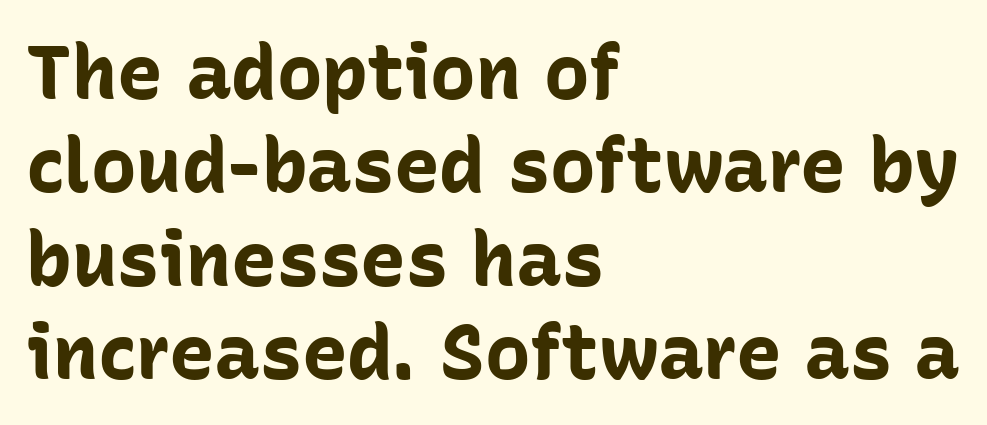
The letters carry no serifs — their stems end cleanly without finishing strokes. A typesetter would mark this as roman, not italic. In terms of weight, the rendering is a true, heavy bold. Nobody drew a line under any word here.
